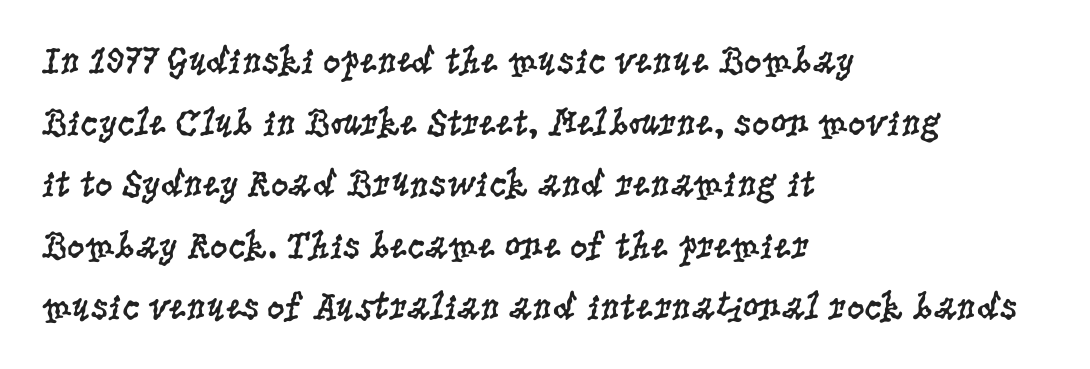
{"serif": "yes", "bold": "no", "weight": "regular", "width": "condensed", "stroke_contrast": "low", "x_height": "large", "monospaced": "no", "underline": "no", "align": "left", "line_spacing": "normal", "line_spacing_ratio": 1.58, "letter_spacing": "normal", "letter_spacing_em": 0.0, "glyph_px": 39}
